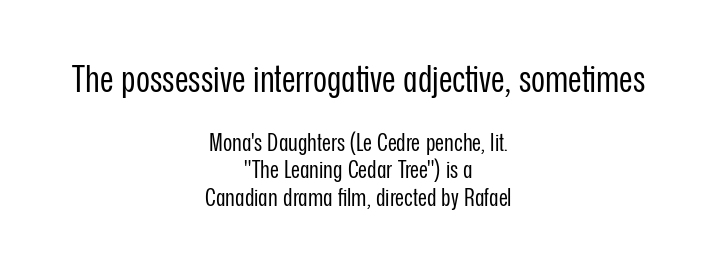
The image shows 38 px regular-weight, condensed sans-serif type, upright; set centered, tight line spacing (1.11x), normal letter spacing, not underlined; the first (top) block is 1.52x larger; low stroke contrast and a medium x-height.
